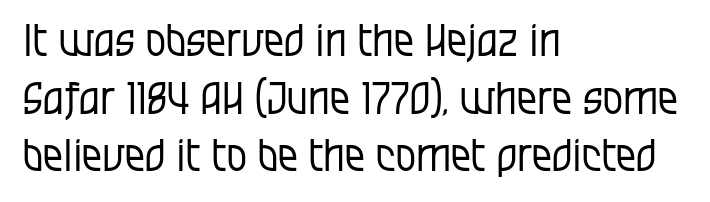
{"serif": "no", "italic": "no", "bold": "no", "weight": "regular", "width": "condensed", "stroke_contrast": "low", "x_height": "large", "monospaced": "no", "underline": "no", "align": "left", "line_spacing": "normal", "line_spacing_ratio": 1.28, "letter_spacing": "normal", "letter_spacing_em": 0.0, "glyph_px": 45}
